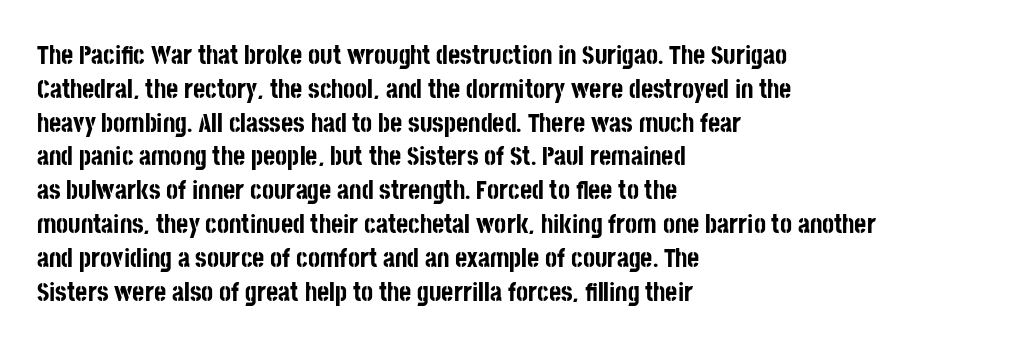
Q: Is the text bold? A: Yes.
Q: Is the text italic (slanted)? A: No, it is upright.
Q: Is the text underlined? A: No.
Q: How is the paragraph aligned? A: Left-aligned.
Q: Is the spacing between letters normal or unusually wide? A: Normal.
Q: Is the spacing between lines tight, normal or loose? A: Normal.
